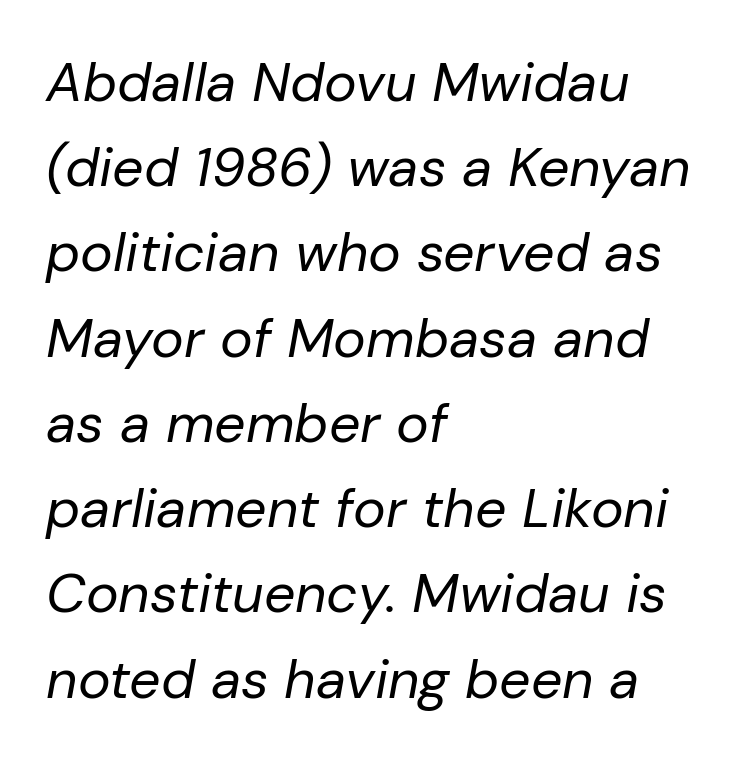
Q: Is the text bold? A: No.
Q: Is the text italic (slanted)? A: Yes, it leans right by about 10 degrees.
Q: Is the text underlined? A: No.
Q: How is the paragraph aligned? A: Left-aligned.
Q: Is the spacing between letters normal or unusually wide? A: Normal.
Q: Is the spacing between lines tight, normal or loose? A: Normal.
Q: Width (condensed, normal, or wide)? A: Normal.
Q: Stroke contrast? A: Low.
Q: x-height? A: Medium.
Q: Monospaced? A: No.
